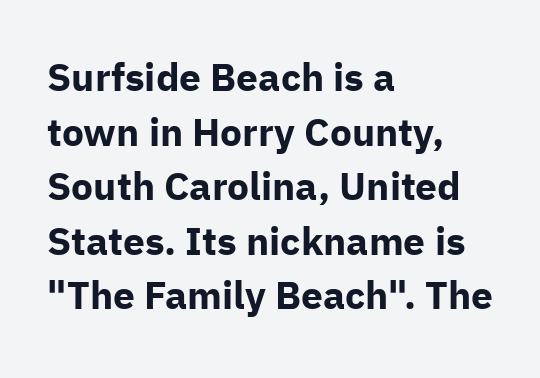
{"serif": "no", "italic": "no", "bold": "yes", "weight": "bold", "width": "normal", "stroke_contrast": "low", "x_height": "medium", "monospaced": "no", "underline": "no", "align": "left", "line_spacing": "normal", "line_spacing_ratio": 1.4, "letter_spacing": "normal", "letter_spacing_em": 0.0, "glyph_px": 39}
